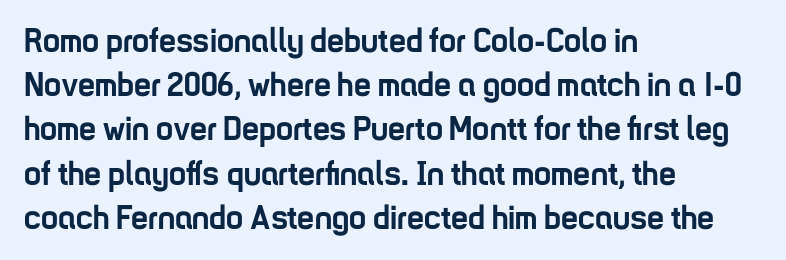
The image shows 34 px semibold, condensed sans-serif type, upright; set left-aligned, normal line spacing (1.3x), normal letter spacing, not underlined; low stroke contrast and a medium x-height.
